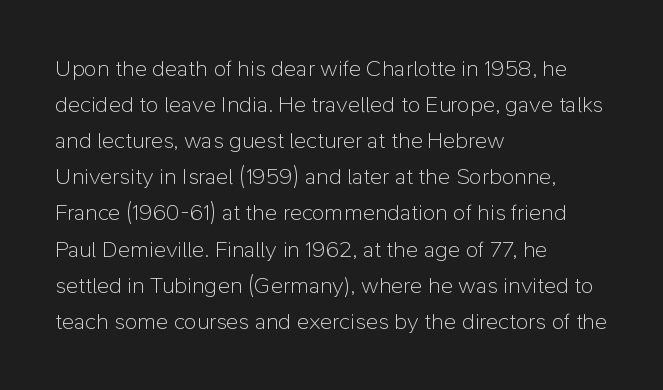
The image shows 23 px text type, upright; set left-aligned, normal line spacing (1.57x), normal letter spacing, not underlined.
